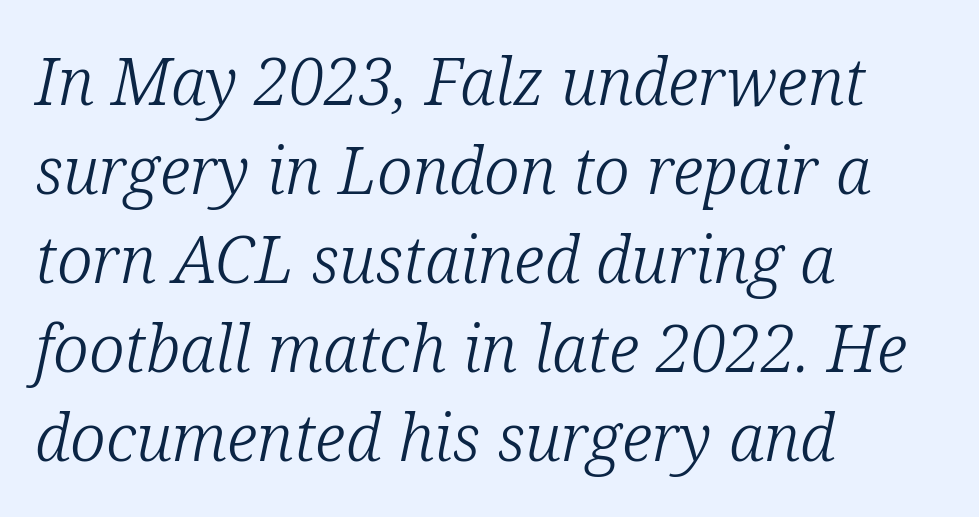
The foot of each line stays bare and open. Font category for this specimen: serif. Each letter keeps its own natural width here, so spacing adapts to shape. These lines stack with their left ends in a neat column. An italicized treatment has been applied to the whole sample. The characters are drawn with everyday or finer stroke widths.
